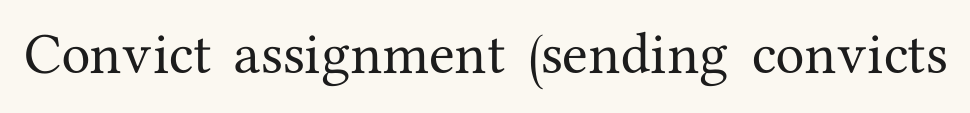
Q: Is the text italic (slanted)? A: No, it is upright.
Q: Is the typeface a serif or a sans-serif typeface? A: Serif.
Q: Is the text underlined? A: No.
Q: Is the spacing between letters normal or unusually wide? A: Normal.
Q: Width (condensed, normal, or wide)? A: Normal.
Q: Stroke contrast? A: Medium.
Q: x-height? A: Medium.
Q: Monospaced? A: No.
